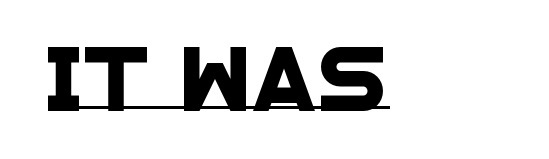
The image shows 62 px wide sans-serif type; set normal letter spacing, underlined; low stroke contrast and a large x-height.
